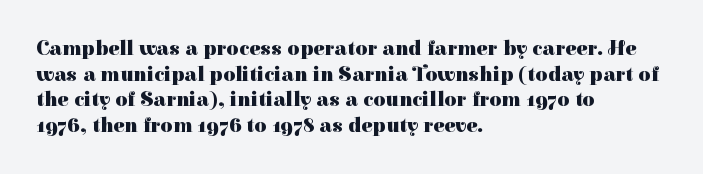
The image shows 21 px bold type, upright; set left-aligned, line spacing 1.22x, normal letter spacing, not underlined.
